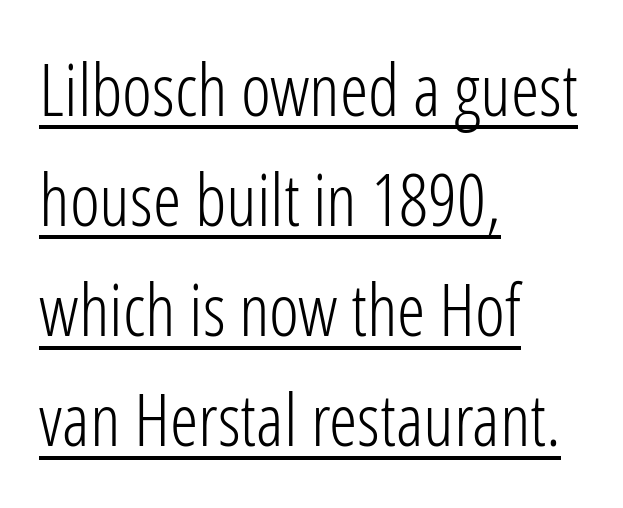
Q: Is the text bold? A: No.
Q: Is the text italic (slanted)? A: No, it is upright.
Q: Is the typeface a serif or a sans-serif typeface? A: Sans-serif.
Q: Is the text underlined? A: Yes.
Q: How is the paragraph aligned? A: Left-aligned.
Q: Is the spacing between letters normal or unusually wide? A: Normal.
Q: Is the spacing between lines tight, normal or loose? A: Normal.
Q: Width (condensed, normal, or wide)? A: Condensed.
Q: Stroke contrast? A: Low.
Q: x-height? A: Medium.
Q: Monospaced? A: No.
